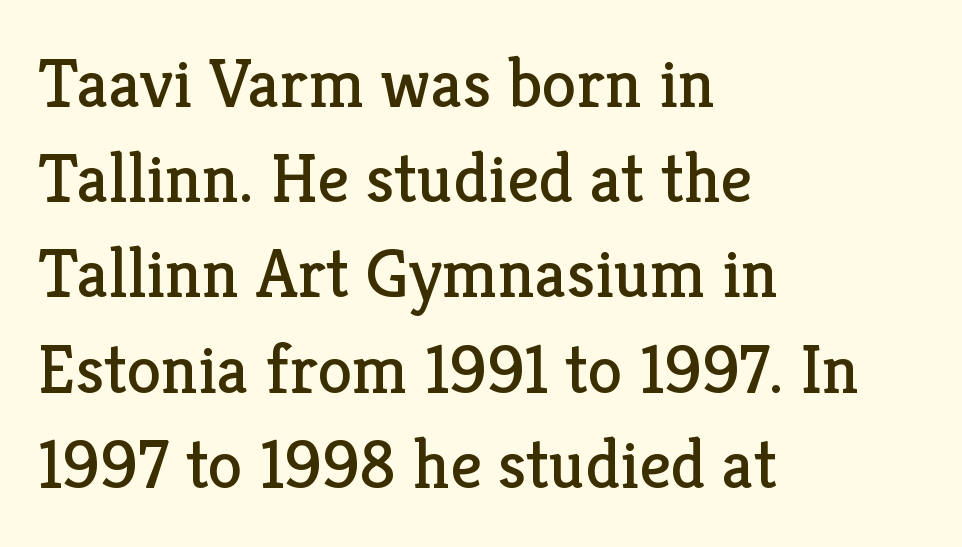
The image shows 70 px regular-weight serif type, upright; set left-aligned, normal line spacing (1.36x), normal letter spacing, not underlined; low stroke contrast and a medium x-height.
